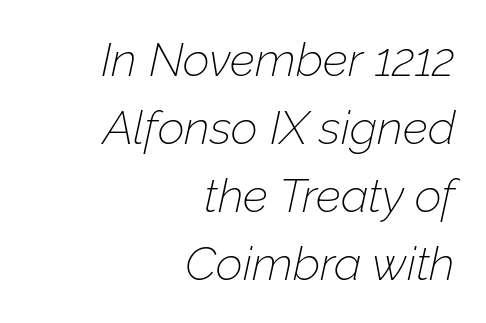
{"italic": "yes", "lean": "right", "slant_degrees": 12, "bold": "no", "weight": "thin", "width": "normal", "stroke_contrast": "low", "x_height": "medium", "monospaced": "no", "underline": "no", "align": "right", "line_spacing": "normal", "line_spacing_ratio": 1.45, "letter_spacing": "normal", "letter_spacing_em": 0.0, "glyph_px": 47}
